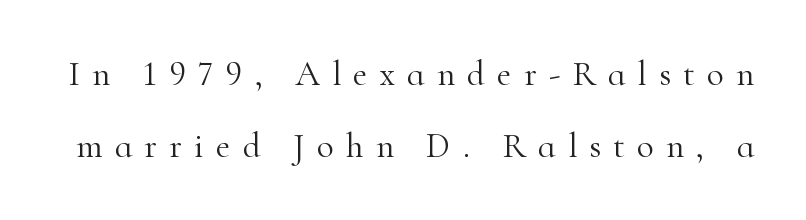
Is there much room between lines? Yes — plenty of vertical air separates them. The characters display serif detailing at their extremities. Italic? Not at all — the glyphs are vertical. Weight: not bold — regular or lighter.
